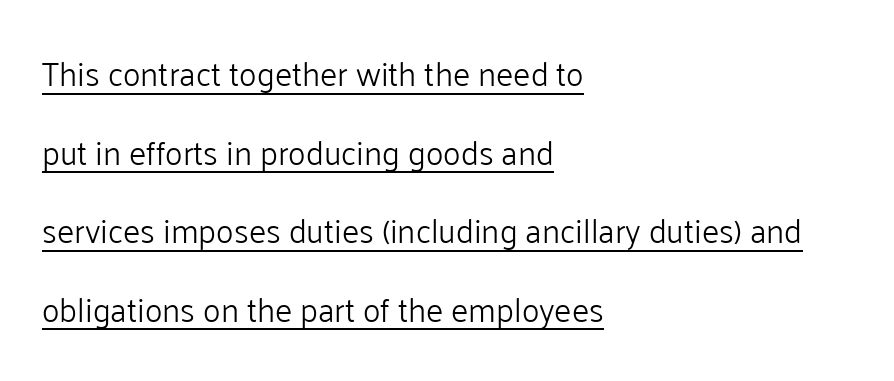
Each new line begins a long way beneath the previous one. Compared with undecorated copy, this sample adds a rule below the words. Between one letter and the next there's only the usual sliver of space. Unlike a traditional serif, this face leaves its strokes unadorned.
